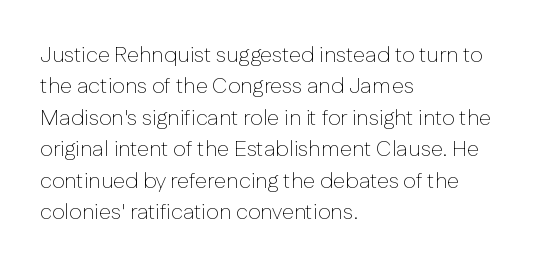
{"italic": "no", "bold": "no", "underline": "no", "align": "left", "line_spacing": "normal", "line_spacing_ratio": 1.43, "letter_spacing": "normal", "letter_spacing_em": 0.0, "glyph_px": 22}
